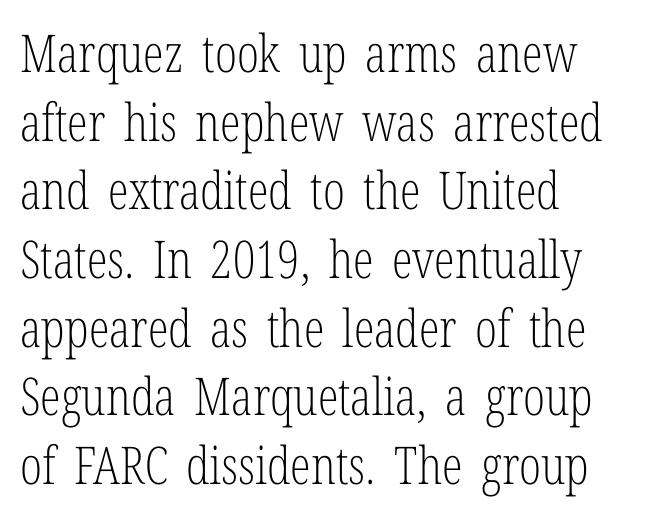
Q: Is the text bold? A: No.
Q: Is the text italic (slanted)? A: No, it is upright.
Q: Is the typeface a serif or a sans-serif typeface? A: Serif.
Q: Is the text underlined? A: No.
Q: How is the paragraph aligned? A: Left-aligned.
Q: Is the spacing between letters normal or unusually wide? A: Normal.
Q: Is the spacing between lines tight, normal or loose? A: Normal.
Q: Width (condensed, normal, or wide)? A: Condensed.
Q: Stroke contrast? A: Low.
Q: x-height? A: Medium.
Q: Monospaced? A: No.
